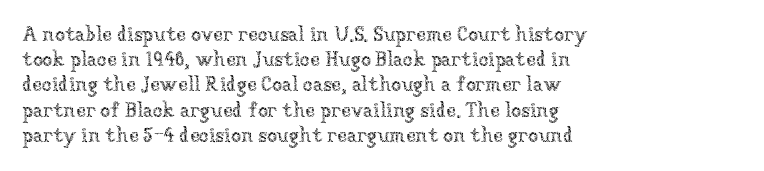
Q: Is the text bold? A: No.
Q: Is the text italic (slanted)? A: No, it is upright.
Q: Is the text underlined? A: No.
Q: How is the paragraph aligned? A: Left-aligned.
Q: Is the spacing between letters normal or unusually wide? A: Normal.
Q: Is the spacing between lines tight, normal or loose? A: Normal.
